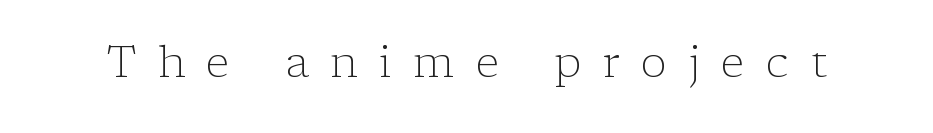
Q: Is the text bold? A: No.
Q: Is the text italic (slanted)? A: No, it is upright.
Q: Is the typeface a serif or a sans-serif typeface? A: Serif.
Q: Is the text underlined? A: No.
Q: Is the spacing between letters normal or unusually wide? A: Unusually wide.
Q: Width (condensed, normal, or wide)? A: Normal.
Q: Stroke contrast? A: Low.
Q: x-height? A: Medium.
Q: Monospaced? A: No.
